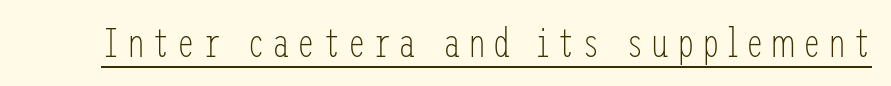
Q: Is the text bold? A: No.
Q: Is the text italic (slanted)? A: No, it is upright.
Q: Is the typeface a serif or a sans-serif typeface? A: Sans-serif.
Q: Is the text underlined? A: Yes.
Q: Width (condensed, normal, or wide)? A: Condensed.
Q: Stroke contrast? A: Low.
Q: x-height? A: Medium.
